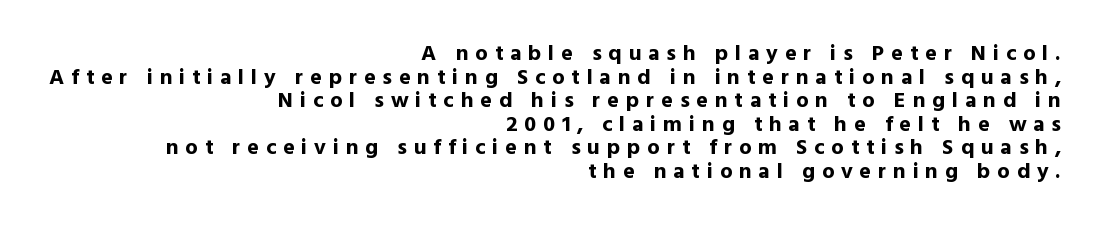
The image shows 22 px bold type, upright; set right-aligned, tight line spacing (1.07x), unusually wide letter spacing (+0.31 em), not underlined.
